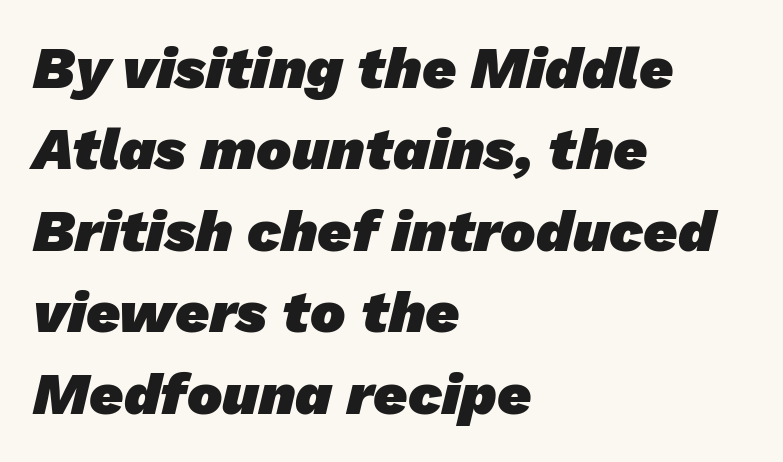
Q: Is the text bold? A: Yes.
Q: Is the typeface a serif or a sans-serif typeface? A: Sans-serif.
Q: Is the text underlined? A: No.
Q: How is the paragraph aligned? A: Left-aligned.
Q: Is the spacing between letters normal or unusually wide? A: Normal.
Q: Is the spacing between lines tight, normal or loose? A: Normal.
Q: Width (condensed, normal, or wide)? A: Normal.
Q: Stroke contrast? A: Low.
Q: x-height? A: Medium.
Q: Monospaced? A: No.
